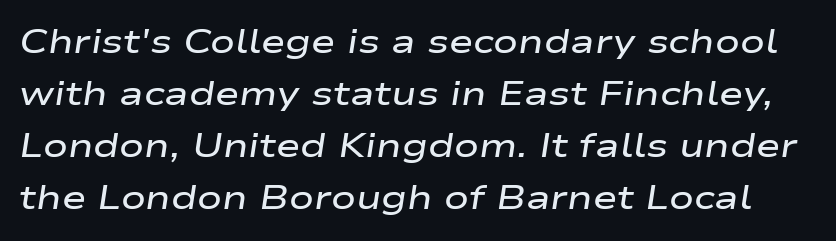
Q: Is the text bold? A: Semi-bold.
Q: Is the text italic (slanted)? A: Yes, it leans right by about 9 degrees.
Q: Is the text underlined? A: No.
Q: Is the spacing between letters normal or unusually wide? A: Normal.
Q: Is the spacing between lines tight, normal or loose? A: Normal.
Q: Width (condensed, normal, or wide)? A: Wide.
Q: Stroke contrast? A: Low.
Q: x-height? A: Medium.
Q: Monospaced? A: No.
